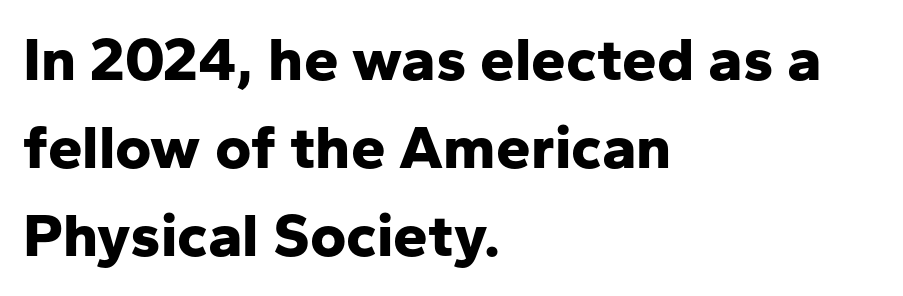
Q: Is the text bold? A: Yes.
Q: Is the text italic (slanted)? A: No, it is upright.
Q: Is the typeface a serif or a sans-serif typeface? A: Sans-serif.
Q: Is the text underlined? A: No.
Q: How is the paragraph aligned? A: Left-aligned.
Q: Is the spacing between letters normal or unusually wide? A: Normal.
Q: Is the spacing between lines tight, normal or loose? A: Normal.
Q: Width (condensed, normal, or wide)? A: Normal.
Q: Stroke contrast? A: Low.
Q: x-height? A: Medium.
Q: Monospaced? A: No.
